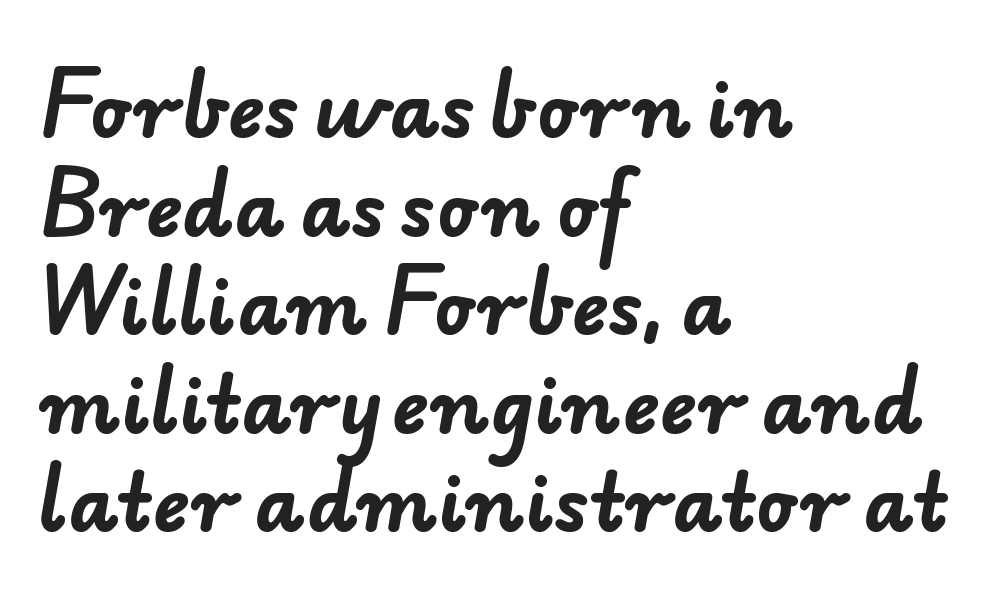
Q: Is the text bold? A: Yes.
Q: Is the typeface a serif or a sans-serif typeface? A: Sans-serif.
Q: Is the text underlined? A: No.
Q: How is the paragraph aligned? A: Left-aligned.
Q: Is the spacing between letters normal or unusually wide? A: Normal.
Q: Is the spacing between lines tight, normal or loose? A: Normal.
Q: Width (condensed, normal, or wide)? A: Normal.
Q: Stroke contrast? A: Low.
Q: x-height? A: Small.
Q: Monospaced? A: No.
